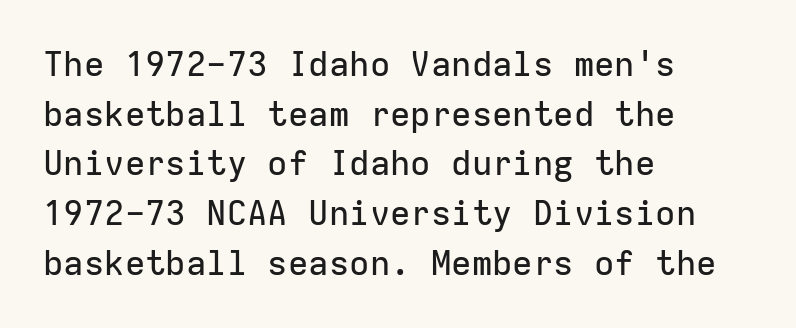
{"serif": "no", "italic": "no", "width": "normal", "stroke_contrast": "low", "x_height": "medium", "monospaced": "yes", "underline": "no", "align": "left", "line_spacing": "normal", "line_spacing_ratio": 1.46, "letter_spacing": "normal", "letter_spacing_em": 0.0, "glyph_px": 34}
